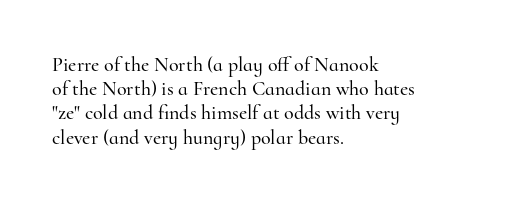
If you drew a line through each stem, it would be perfectly vertical. The line texture is even and compact thanks to regular tracking. Which margin do the lines hug? The left one — the right edge is uneven. Letters rest on an invisible, unmarked baseline.
